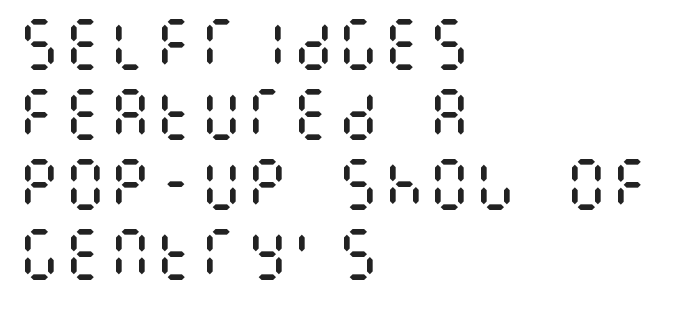
Q: Is the text bold? A: No.
Q: Is the text italic (slanted)? A: No, it is upright.
Q: Is the text underlined? A: No.
Q: How is the paragraph aligned? A: Left-aligned.
Q: Is the spacing between letters normal or unusually wide? A: Normal.
Q: Width (condensed, normal, or wide)? A: Condensed.
Q: Stroke contrast? A: Medium.
Q: x-height? A: Large.
